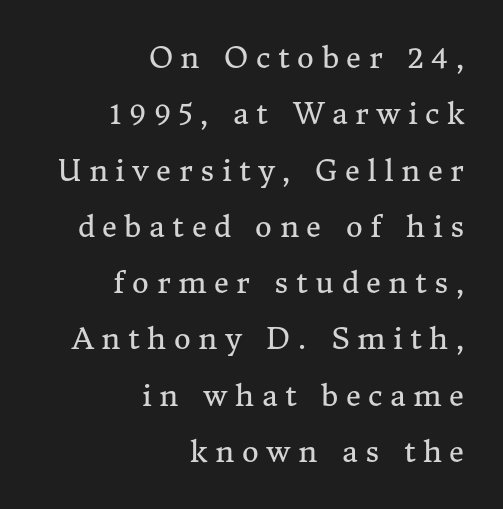
The image shows 29 px regular-weight serif type, upright; set right-aligned, loose line spacing (1.94x), unusually wide letter spacing (+0.26 em), not underlined; medium stroke contrast and a medium x-height.
